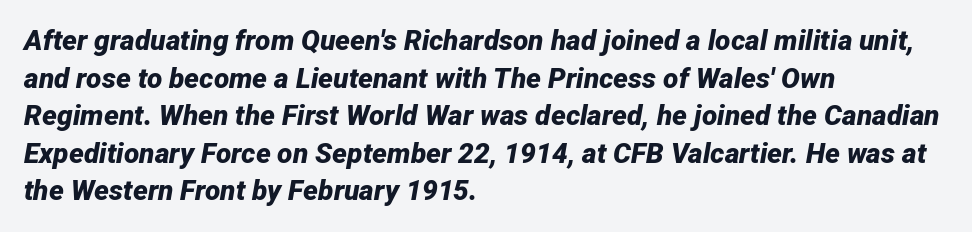
Q: Is the text bold? A: Yes.
Q: Is the text italic (slanted)? A: Yes, it leans right by about 12 degrees.
Q: Is the text underlined? A: No.
Q: How is the paragraph aligned? A: Left-aligned.
Q: Is the spacing between letters normal or unusually wide? A: Normal.
Q: Is the spacing between lines tight, normal or loose? A: Normal.
Q: Width (condensed, normal, or wide)? A: Normal.
Q: Stroke contrast? A: Low.
Q: x-height? A: Medium.
Q: Monospaced? A: No.
